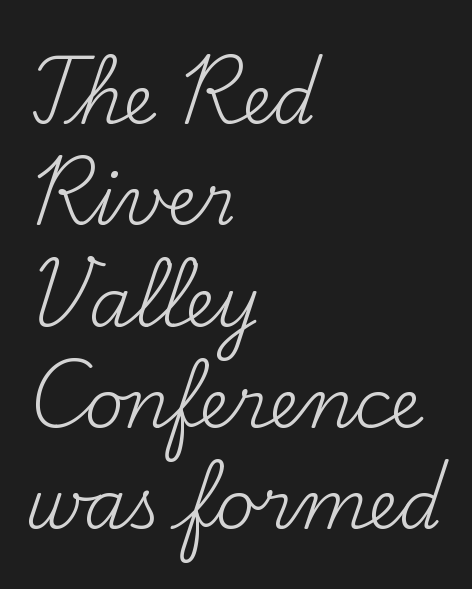
{"serif": "yes", "bold": "no", "weight": "regular", "width": "normal", "stroke_contrast": "medium", "x_height": "small", "monospaced": "no", "underline": "no", "align": "left", "line_spacing": "normal", "line_spacing_ratio": 1.49, "letter_spacing": "normal", "letter_spacing_em": 0.0, "glyph_px": 68}
